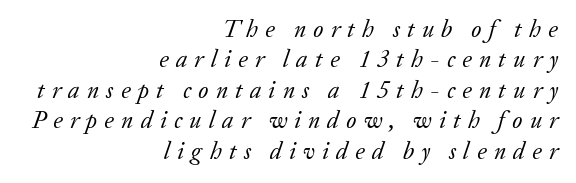
Unmarked baselines from the first word to the last. Italic? Definitely — the glyphs are oblique. This rendering uses right alignment, leaving the left contour irregular. These lines have a slow, spaced-out rhythm from letter to letter. Whoever set this chose a conventional vertical rhythm.
